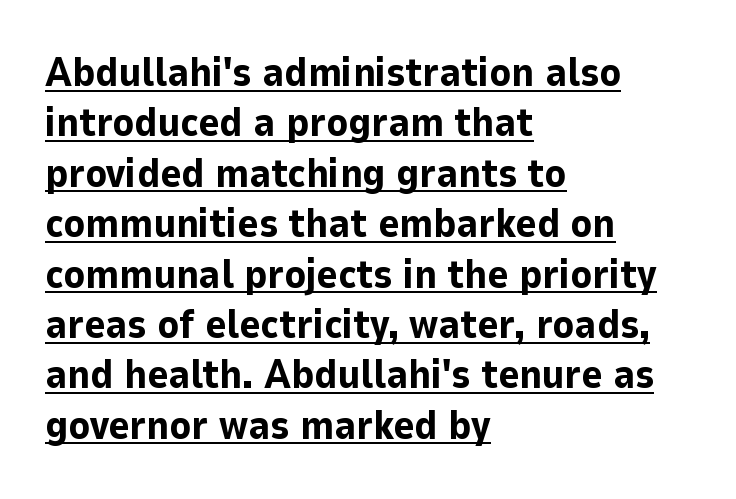
Interline gaps are of average width in this sample. Is this a sans? Yes — the strokes have no serifs. Default kerning and tracking; the words read as compact shapes. Students, this is bold: see how much ink each stroke carries.
